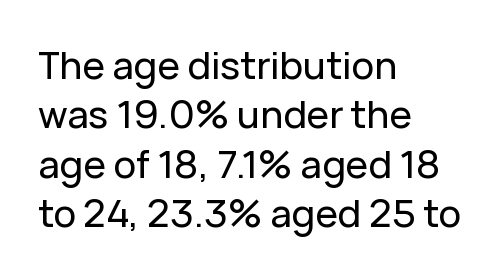
{"serif": "no", "italic": "no", "width": "normal", "stroke_contrast": "low", "x_height": "medium", "monospaced": "no", "underline": "no", "align": "left", "line_spacing": "normal", "line_spacing_ratio": 1.3, "letter_spacing": "normal", "letter_spacing_em": 0.0, "glyph_px": 38}
